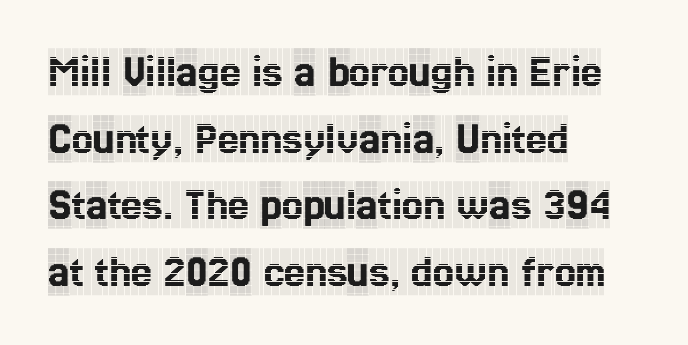
The image shows 47 px condensed serif type, upright; set left-aligned, normal line spacing (1.42x), normal letter spacing, not underlined; a large x-height.
